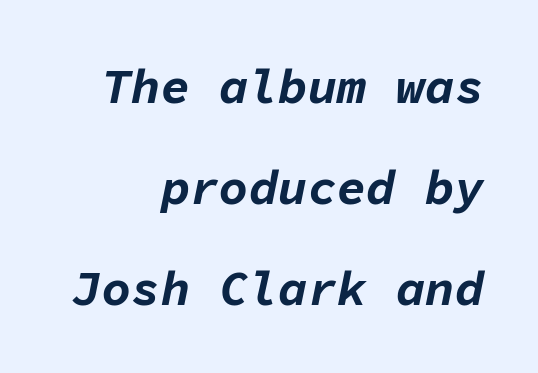
{"italic": "yes", "lean": "right", "slant_degrees": 11, "bold": "yes", "weight": "bold", "width": "normal", "stroke_contrast": "low", "x_height": "medium", "monospaced": "yes", "underline": "no", "align": "right", "line_spacing": "loose", "line_spacing_ratio": 2.06, "letter_spacing": "normal", "letter_spacing_em": 0.0, "glyph_px": 49}
